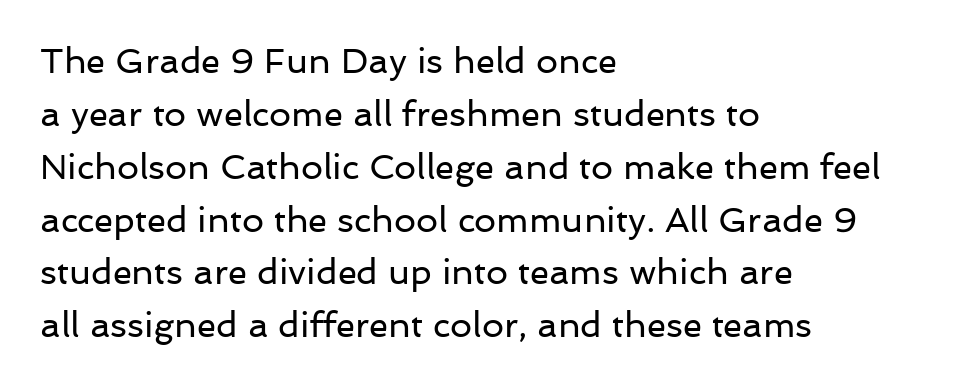
The font sits on the lighter half of the weight spectrum, regular included. Do the characters align in a grid? No, the font is proportional. Regarding serifs, this sample does without them. Notice how the passage keeps a crisp vertical edge on the left only.
